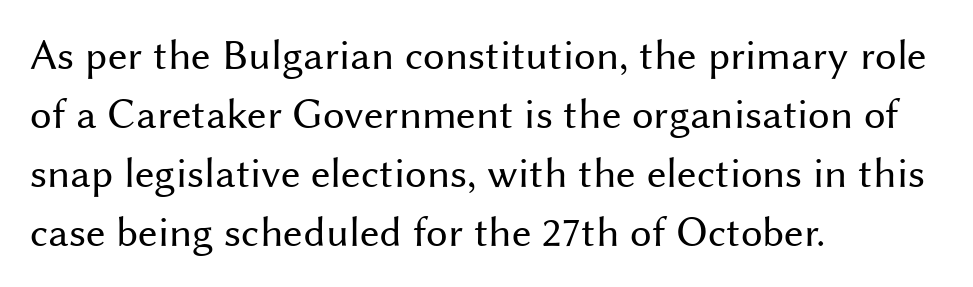
The image shows 43 px regular-weight sans-serif type, upright; set left-aligned, normal line spacing (1.37x), normal letter spacing, not underlined; medium stroke contrast and a medium x-height.
